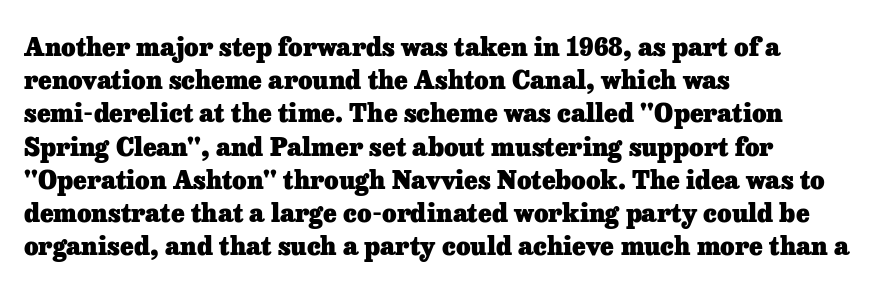
One-word summary of the alignment: left. Compared with an ordinary text face, these strokes are far heavier — a full bold. Interline gaps are of average width in this sample. Letter spacing: default. The baseline area is clear. The letters stand upright; this is a roman face.
